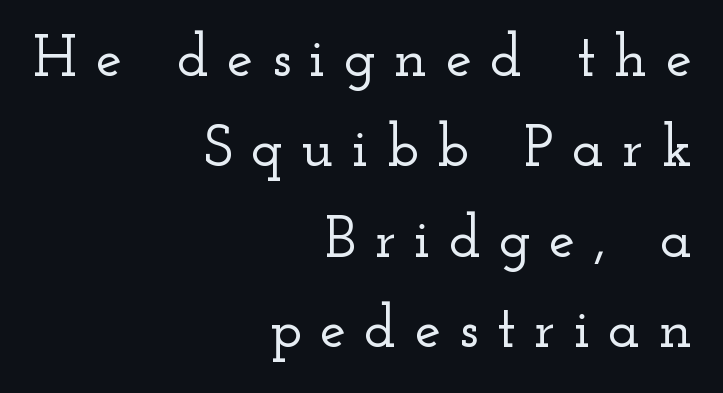
{"serif": "yes", "italic": "no", "width": "wide", "stroke_contrast": "low", "x_height": "small", "monospaced": "no", "underline": "no", "align": "right", "line_spacing": "normal", "line_spacing_ratio": 1.53, "letter_spacing": "wide", "letter_spacing_em": 0.31, "glyph_px": 59}
